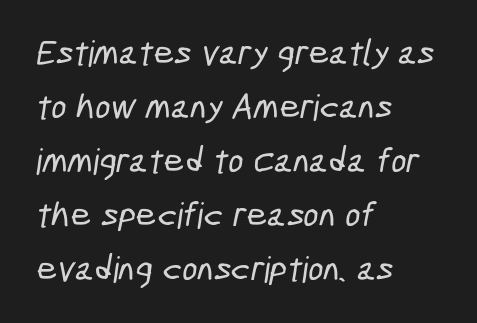
Q: Is the typeface a serif or a sans-serif typeface? A: Sans-serif.
Q: Is the text underlined? A: No.
Q: How is the paragraph aligned? A: Left-aligned.
Q: Is the spacing between letters normal or unusually wide? A: Normal.
Q: Is the spacing between lines tight, normal or loose? A: Normal.
Q: Width (condensed, normal, or wide)? A: Condensed.
Q: Stroke contrast? A: Low.
Q: x-height? A: Medium.
Q: Monospaced? A: No.
